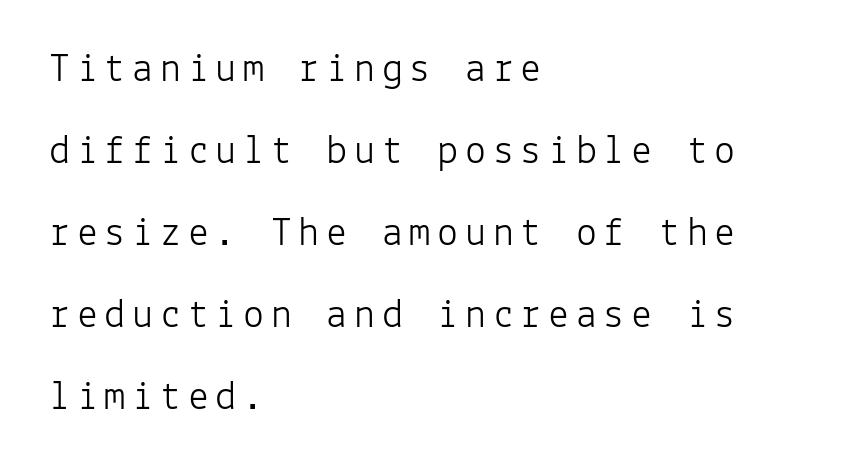
The space between consecutive lines is lavish. Each row of text sits above clean, open space. The type sits square on the baseline with zero lean. These lines stack with their left ends in a neat column. Every character here occupies the same horizontal width, giving the sample a typewriter-like rhythm.
